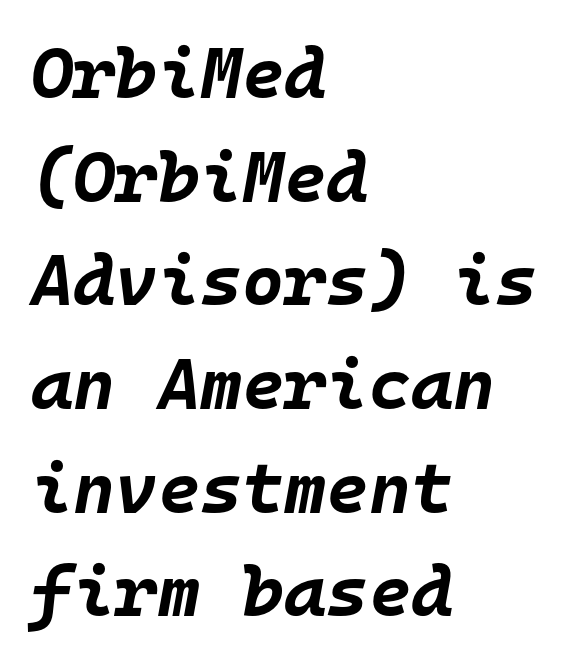
The foot of each line stays bare and open. Here the designer chose a console-style face with uniform glyph widths. These lines keep a tight, regular rhythm from letter to letter. Every character sits at an angle, as italics do. This block has exactly the height ordinary leading produces.
